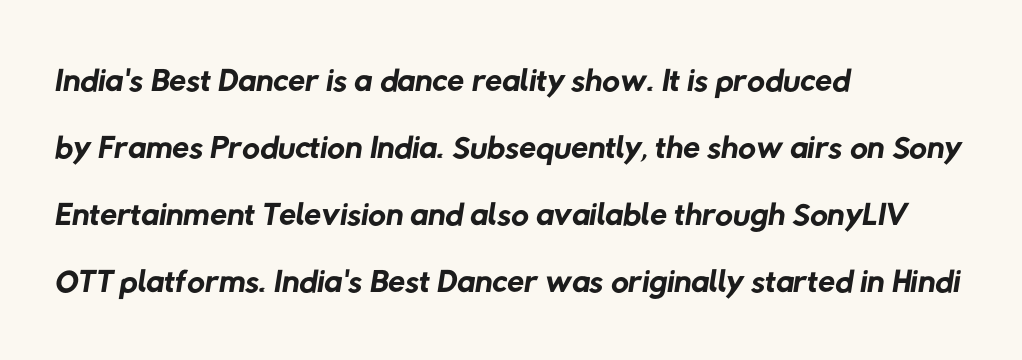
{"serif": "no", "bold": "no", "weight": "regular", "width": "normal", "stroke_contrast": "low", "x_height": "medium", "monospaced": "no", "underline": "no", "align": "left", "line_spacing": "normal", "line_spacing_ratio": 1.37, "letter_spacing": "normal", "letter_spacing_em": 0.0, "glyph_px": 49}
